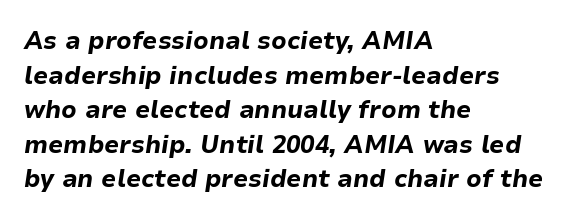
Q: Is the text bold? A: Yes.
Q: Is the text italic (slanted)? A: Yes, it leans right by about 9 degrees.
Q: Is the text underlined? A: No.
Q: How is the paragraph aligned? A: Left-aligned.
Q: Is the spacing between letters normal or unusually wide? A: Normal.
Q: Is the spacing between lines tight, normal or loose? A: Normal.
